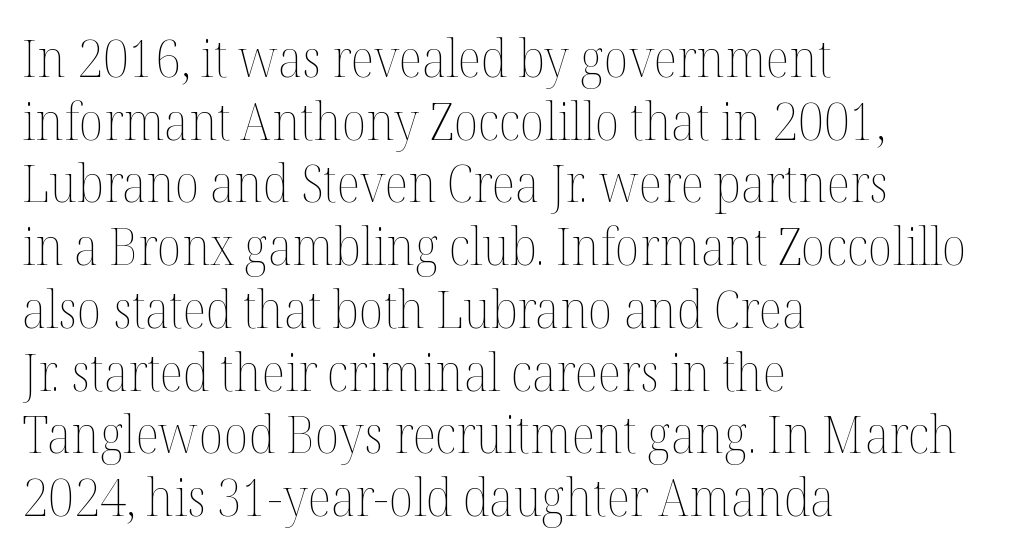
{"italic": "no", "bold": "no", "weight": "thin", "width": "normal", "stroke_contrast": "medium", "x_height": "medium", "monospaced": "no", "underline": "no", "align": "left", "line_spacing_ratio": 1.23, "letter_spacing": "normal", "letter_spacing_em": 0.0, "glyph_px": 51}
